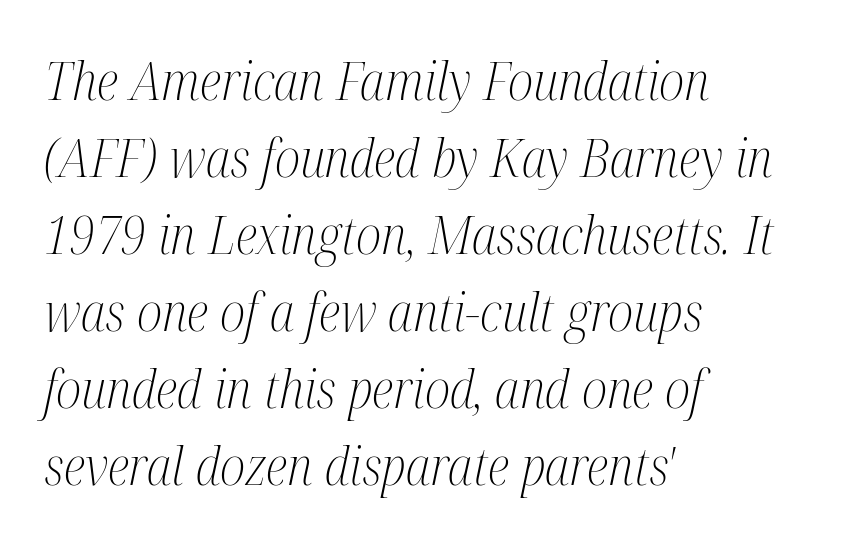
Caption: multi-line text, flush left, ragged right. The font's italic variant was chosen for this text. The face looks like a standard text weight, possibly lighter. Inter-character spacing is left at the font's built-in metrics.
